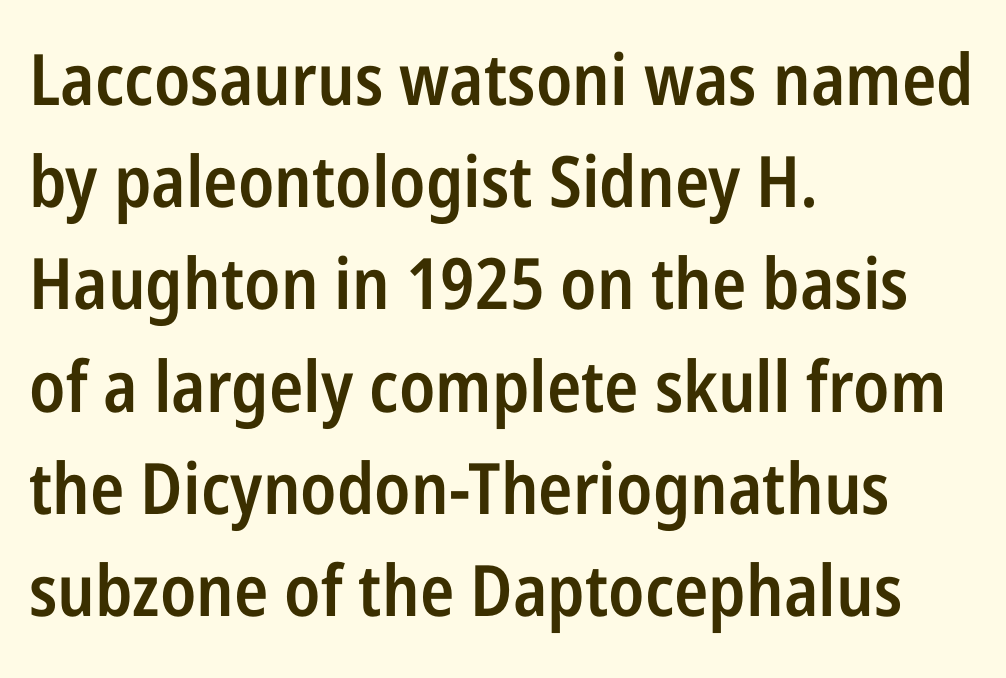
The image shows 71 px semibold, condensed sans-serif type, upright; set left-aligned, normal line spacing (1.44x), normal letter spacing, not underlined; low stroke contrast and a medium x-height.
